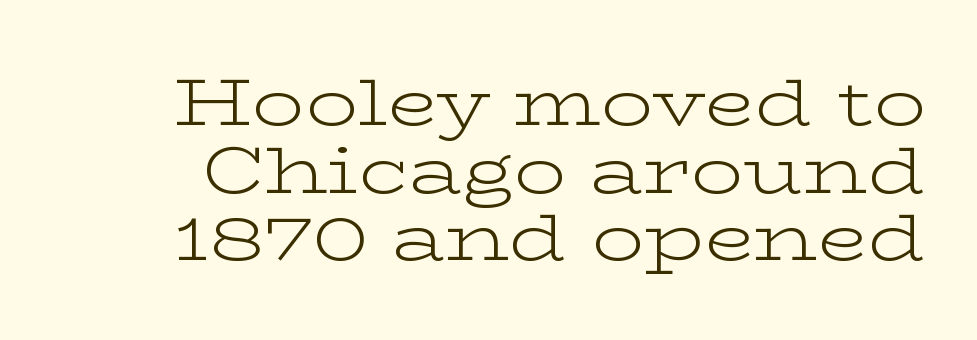
Type without underlining. Interline gaps are noticeably narrow in this sample. In terms of letterspacing, this is plain default setting. The axis of the letterforms is exactly vertical. Varying glyph widths throughout — classic text-font behaviour. The weight would be labelled regular, book, light, or lighter still.
